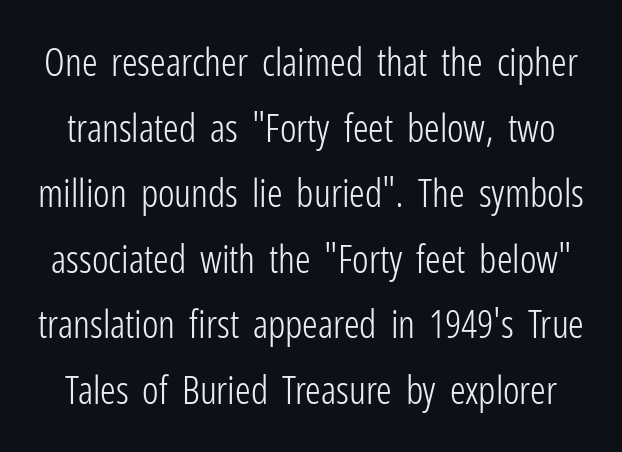
Q: Is the text bold? A: No.
Q: Is the text italic (slanted)? A: No, it is upright.
Q: Is the typeface a serif or a sans-serif typeface? A: Sans-serif.
Q: Is the text underlined? A: No.
Q: Is the spacing between letters normal or unusually wide? A: Normal.
Q: Is the spacing between lines tight, normal or loose? A: Normal.
Q: Width (condensed, normal, or wide)? A: Condensed.
Q: Stroke contrast? A: Low.
Q: x-height? A: Medium.
Q: Monospaced? A: No.
